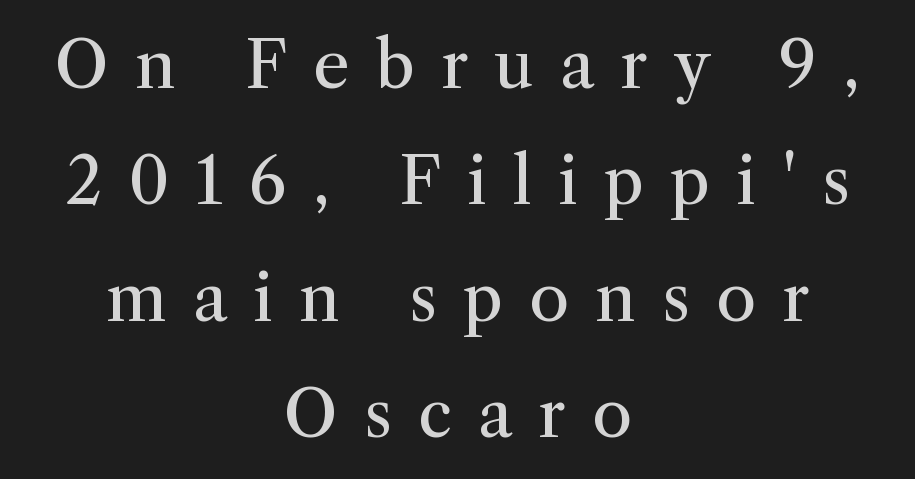
{"serif": "yes", "italic": "no", "bold": "no", "weight": "regular", "width": "normal", "stroke_contrast": "medium", "x_height": "medium", "monospaced": "no", "underline": "no", "align": "center", "line_spacing_ratio": 1.79, "letter_spacing": "wide", "letter_spacing_em": 0.4, "glyph_px": 65}
